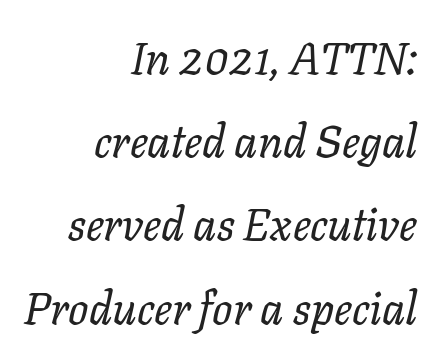
The image shows 45 px regular-weight type, italic (leaning right); set right-aligned, line spacing 1.85x, normal letter spacing, not underlined; low stroke contrast and a medium x-height.
